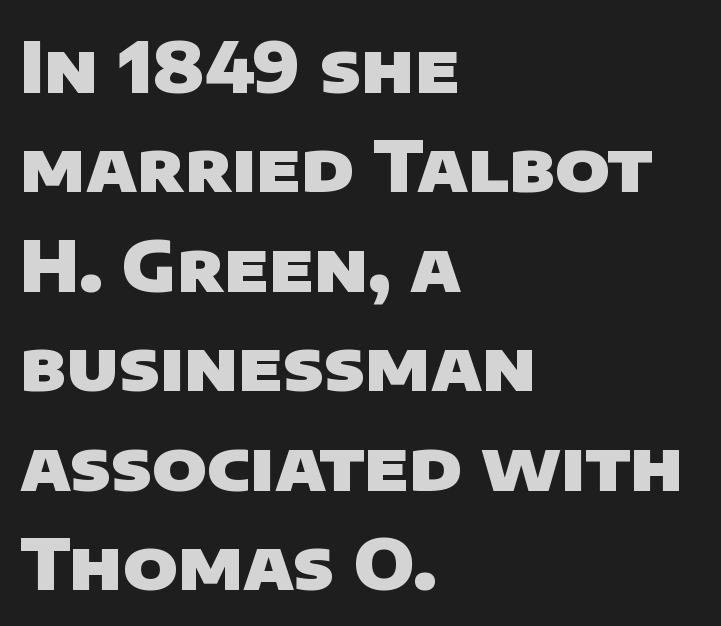
Q: Is the text bold? A: Yes.
Q: Is the typeface a serif or a sans-serif typeface? A: Sans-serif.
Q: Is the text underlined? A: No.
Q: How is the paragraph aligned? A: Left-aligned.
Q: Is the spacing between letters normal or unusually wide? A: Normal.
Q: Is the spacing between lines tight, normal or loose? A: Normal.
Q: Width (condensed, normal, or wide)? A: Normal.
Q: Stroke contrast? A: Low.
Q: x-height? A: Large.
Q: Monospaced? A: No.
